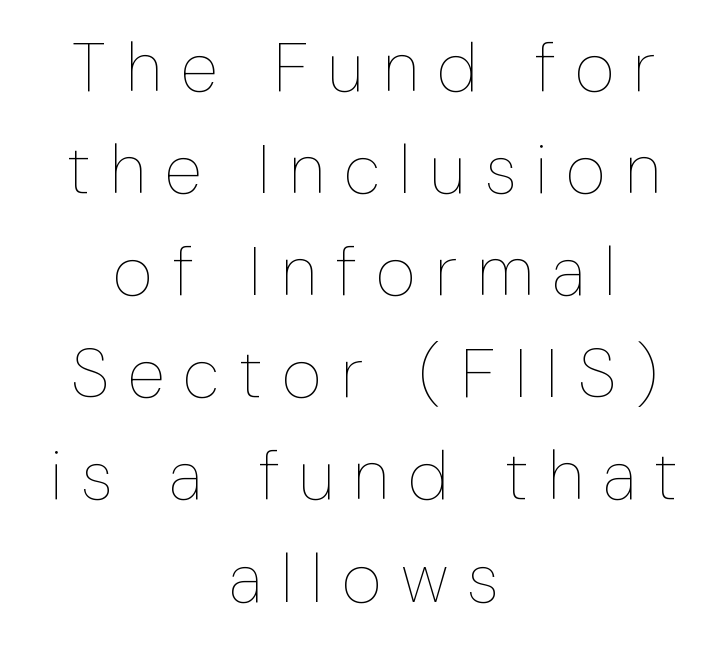
Descender tails drop into unmarked territory. What stands out about the letter spacing? Its width — letters are far apart. The face used here is proportionally spaced, like ordinary book or web type. The paragraph shown floats in the horizontal middle. No heavy texture on the line: the type isn't bold.
